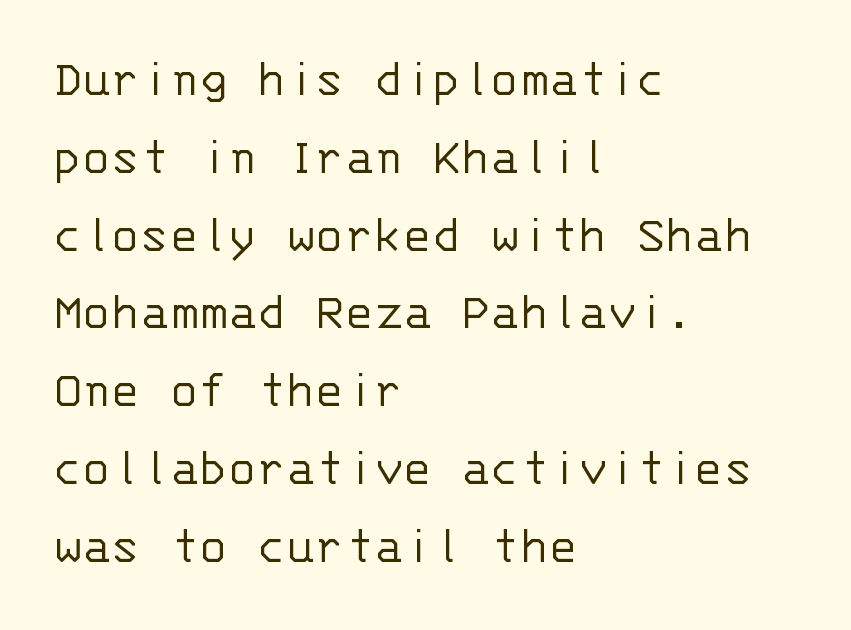
The words here are not underlined. Weight: in the light-to-regular range. Here the designer chose a console-style face with uniform glyph widths. What's the leading like? Ordinary, nothing unusual. The passage is arranged the way most books set body copy — flush left. These lines keep a tight, regular rhythm from letter to letter.
